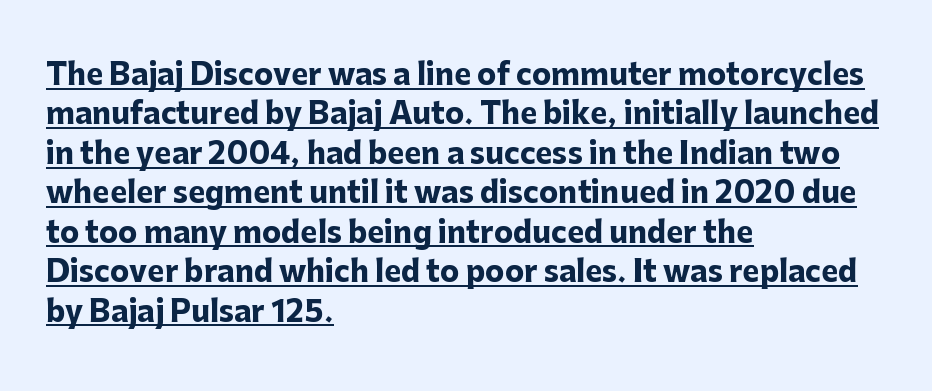
Q: Is the text bold? A: Yes.
Q: Is the text italic (slanted)? A: No, it is upright.
Q: Is the typeface a serif or a sans-serif typeface? A: Sans-serif.
Q: Is the text underlined? A: Yes.
Q: How is the paragraph aligned? A: Left-aligned.
Q: Is the spacing between letters normal or unusually wide? A: Normal.
Q: Is the spacing between lines tight, normal or loose? A: Normal.
Q: Width (condensed, normal, or wide)? A: Normal.
Q: Stroke contrast? A: Low.
Q: x-height? A: Medium.
Q: Monospaced? A: No.
